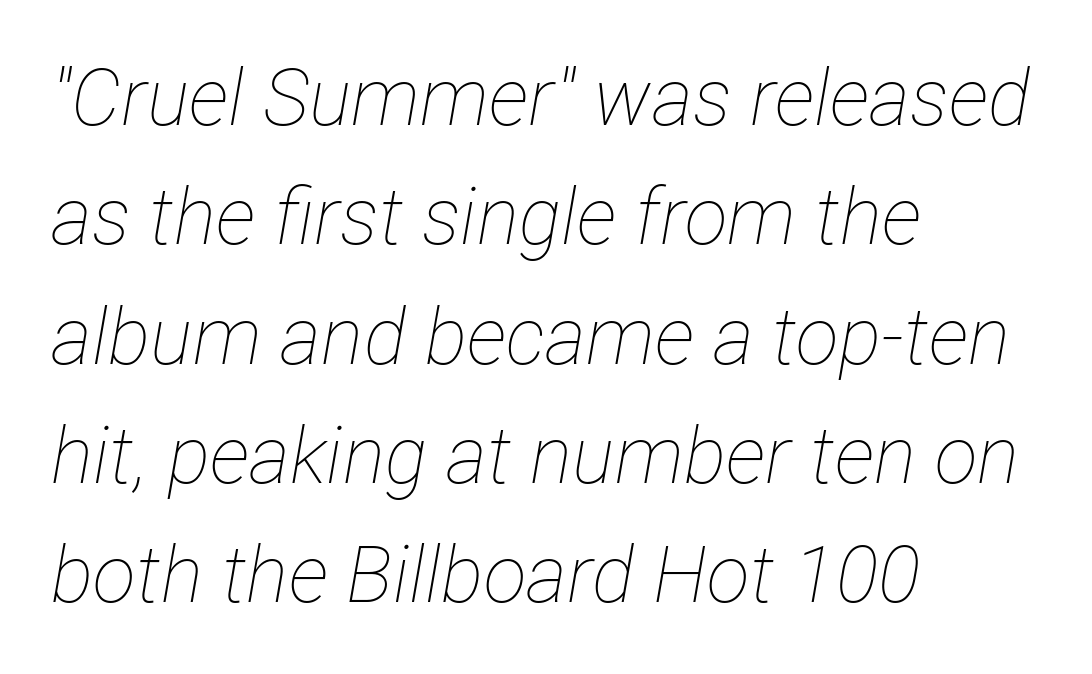
Q: Is the text bold? A: No.
Q: Is the text italic (slanted)? A: Yes, it leans right by about 12 degrees.
Q: Is the text underlined? A: No.
Q: How is the paragraph aligned? A: Left-aligned.
Q: Is the spacing between letters normal or unusually wide? A: Normal.
Q: Is the spacing between lines tight, normal or loose? A: Normal.
Q: Width (condensed, normal, or wide)? A: Condensed.
Q: Stroke contrast? A: Low.
Q: x-height? A: Medium.
Q: Monospaced? A: No.
